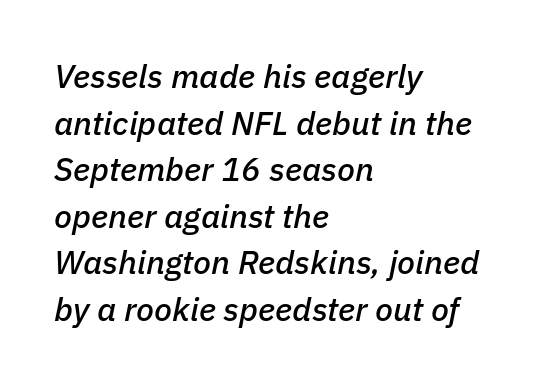
{"italic": "yes", "lean": "right", "slant_degrees": 11, "width": "normal", "stroke_contrast": "low", "x_height": "medium", "monospaced": "no", "underline": "no", "align": "left", "line_spacing": "normal", "line_spacing_ratio": 1.41, "letter_spacing": "normal", "letter_spacing_em": 0.0, "glyph_px": 33}
